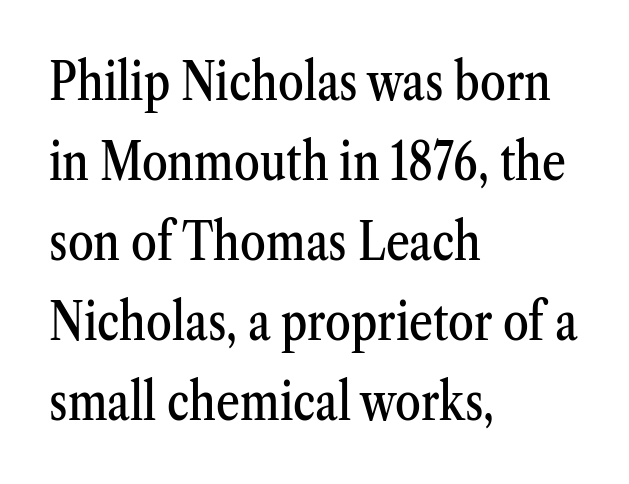
Q: Is the text italic (slanted)? A: No, it is upright.
Q: Is the typeface a serif or a sans-serif typeface? A: Serif.
Q: Is the text underlined? A: No.
Q: How is the paragraph aligned? A: Left-aligned.
Q: Is the spacing between letters normal or unusually wide? A: Normal.
Q: Is the spacing between lines tight, normal or loose? A: Normal.
Q: Width (condensed, normal, or wide)? A: Condensed.
Q: Stroke contrast? A: Medium.
Q: x-height? A: Medium.
Q: Monospaced? A: No.
